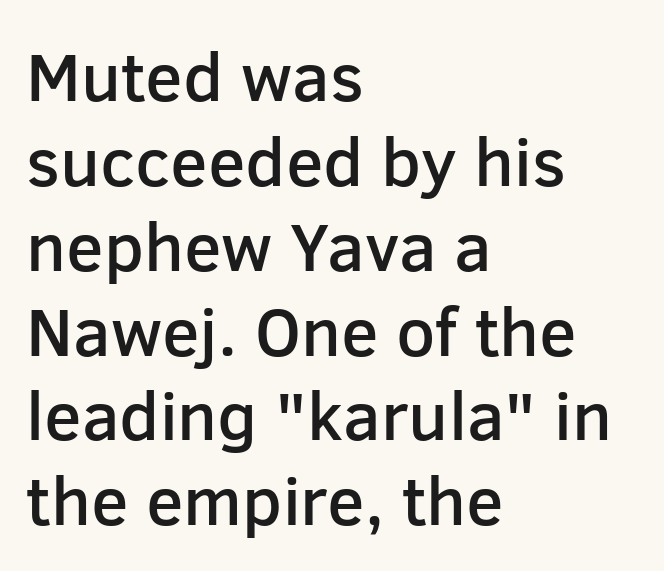
{"serif": "no", "italic": "no", "bold": "semi", "weight": "semibold", "width": "normal", "stroke_contrast": "low", "x_height": "medium", "monospaced": "no", "underline": "no", "align": "left", "line_spacing_ratio": 1.23, "letter_spacing": "normal", "letter_spacing_em": 0.0, "glyph_px": 69}
